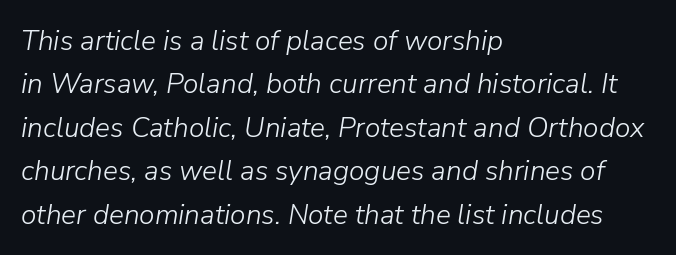
{"italic": "yes", "lean": "right", "slant_degrees": 9, "bold": "no", "weight": "light", "width": "normal", "stroke_contrast": "low", "x_height": "medium", "monospaced": "no", "underline": "no", "align": "left", "line_spacing": "normal", "line_spacing_ratio": 1.55, "letter_spacing": "normal", "letter_spacing_em": 0.0, "glyph_px": 28}
